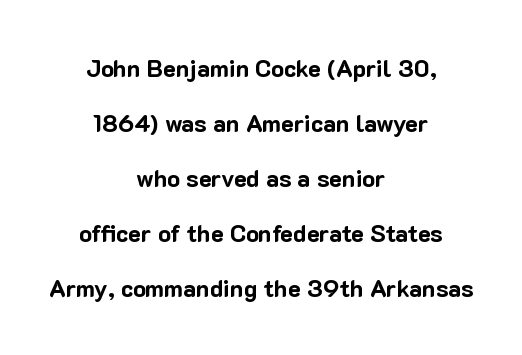
The image shows 24 px bold type, upright; set centered, loose line spacing (2.29x), normal letter spacing, not underlined.
